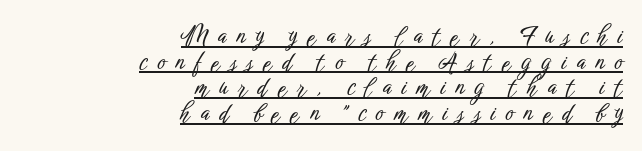
The image shows 24 px text type; set right-aligned, tight line spacing (1.07x), unusually wide letter spacing (+0.43 em), underlined.
